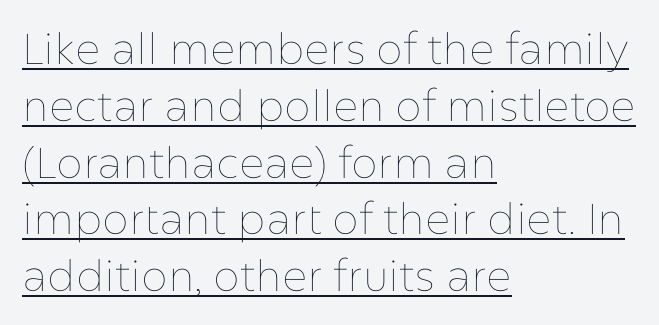
Q: Is the text bold? A: No.
Q: Is the text italic (slanted)? A: No, it is upright.
Q: Is the text underlined? A: Yes.
Q: How is the paragraph aligned? A: Left-aligned.
Q: Is the spacing between letters normal or unusually wide? A: Normal.
Q: Is the spacing between lines tight, normal or loose? A: Normal.
Q: Width (condensed, normal, or wide)? A: Normal.
Q: Stroke contrast? A: Low.
Q: x-height? A: Medium.
Q: Monospaced? A: No.
